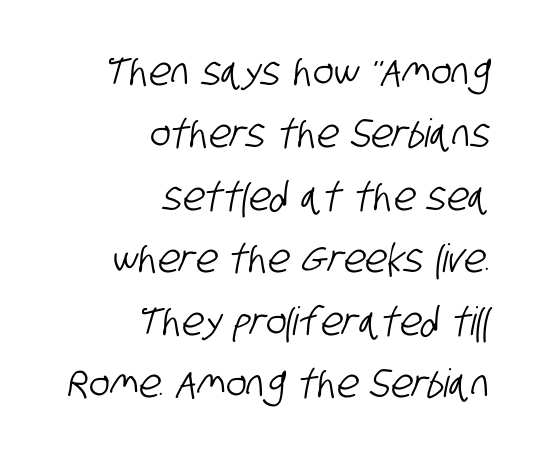
Q: Is the typeface a serif or a sans-serif typeface? A: Sans-serif.
Q: Is the text underlined? A: No.
Q: How is the paragraph aligned? A: Right-aligned.
Q: Is the spacing between letters normal or unusually wide? A: Normal.
Q: Is the spacing between lines tight, normal or loose? A: Normal.
Q: Width (condensed, normal, or wide)? A: Condensed.
Q: Stroke contrast? A: Low.
Q: x-height? A: Large.
Q: Monospaced? A: No.
